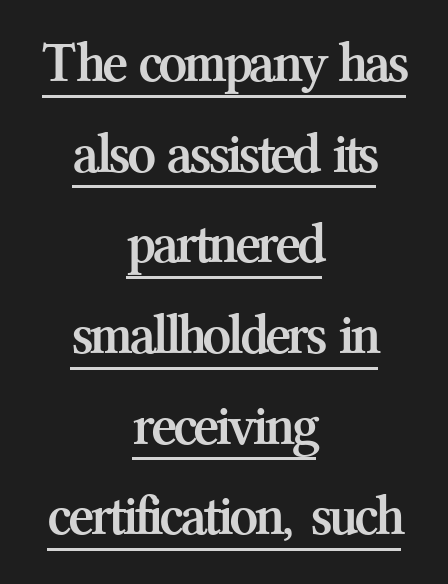
The image shows 57 px semibold serif type, upright; set centered, normal line spacing (1.59x), normal letter spacing, underlined; medium stroke contrast and a medium x-height.
